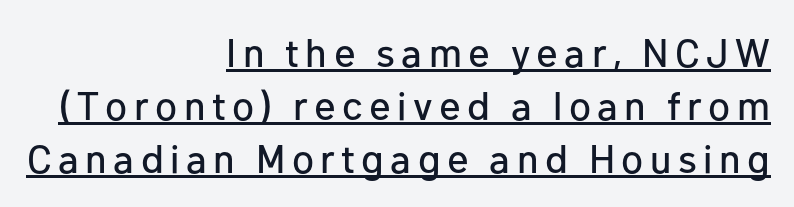
This sample uses a sans-serif face. Where is the straight margin? On the right. No italicization has been applied; the sample stays upright. You can see a thin bar hugging the bottom of the glyphs. The face used here is proportionally spaced, like ordinary book or web type. The line-height multiplier appears to be the usual default.
